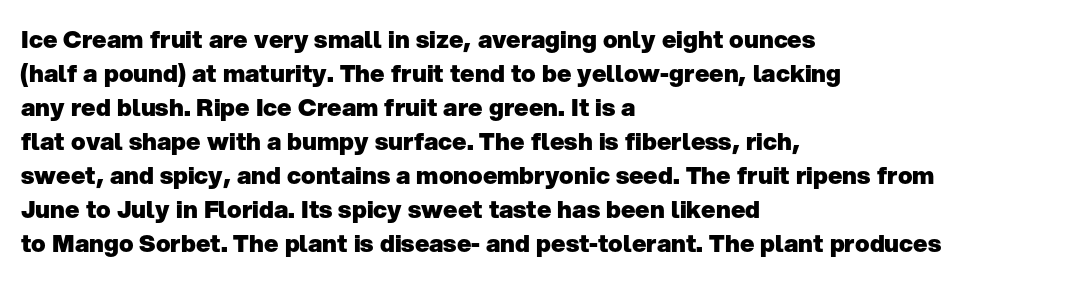
The passage shown stacks its lines at a standard gap. These lines keep a tight, regular rhythm from letter to letter. Descenders hang freely into open space. The sample has been set heavy, in full bold. Leftover space on each line is placed entirely after the last word. Nope, not italic — everything's standing straight.
